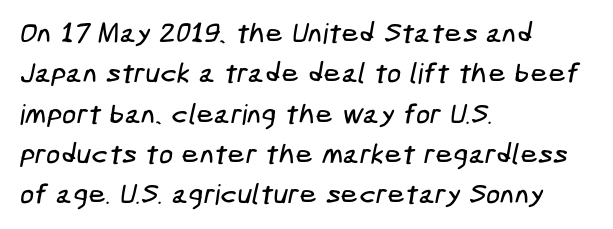
The image shows 28 px condensed sans-serif type; set left-aligned, normal line spacing (1.44x), normal letter spacing, not underlined; low stroke contrast and a medium x-height.
